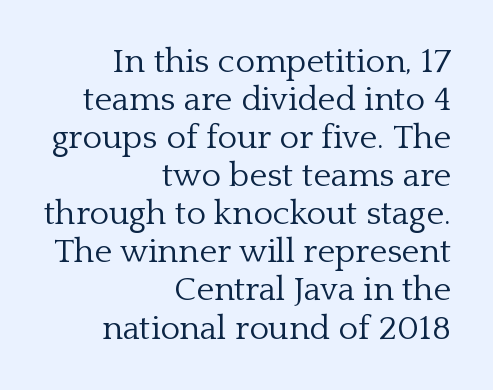
Do the characters align in a grid? No, the font is proportional. The compositor pushed each line to the right boundary. A light-to-regular cut is what we see here. The letters stand straight up with perfectly vertical stems. The space between consecutive lines is stingy. Serif or sans? Serif — the stroke terminals have little feet.
